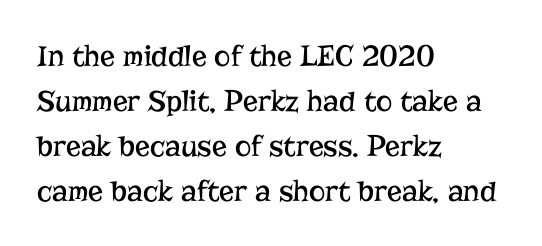
{"serif": "yes", "italic": "no", "bold": "no", "weight": "regular", "width": "normal", "stroke_contrast": "low", "x_height": "medium", "monospaced": "no", "underline": "no", "align": "left", "line_spacing": "normal", "line_spacing_ratio": 1.45, "letter_spacing": "normal", "letter_spacing_em": 0.0, "glyph_px": 31}
